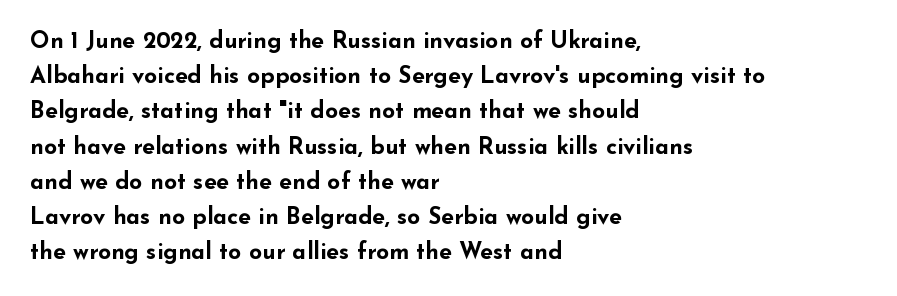
Q: Is the text bold? A: Yes.
Q: Is the text italic (slanted)? A: No, it is upright.
Q: Is the text underlined? A: No.
Q: How is the paragraph aligned? A: Left-aligned.
Q: Is the spacing between letters normal or unusually wide? A: Normal.
Q: Is the spacing between lines tight, normal or loose? A: Normal.
